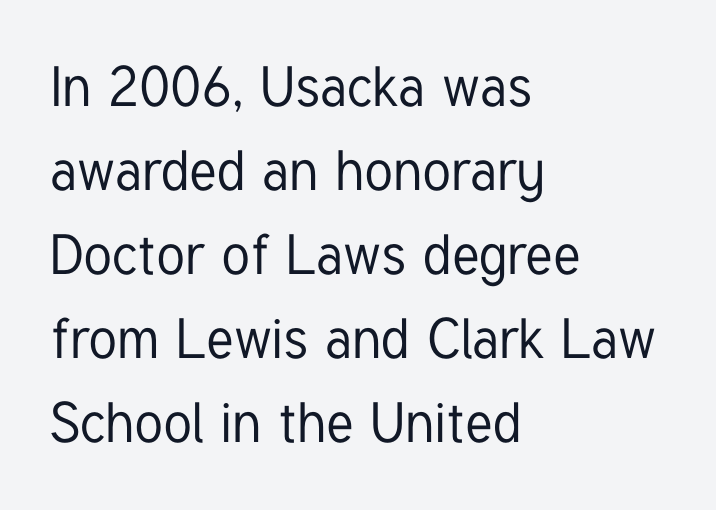
The image shows 56 px condensed sans-serif type, upright; set left-aligned, normal line spacing (1.5x), normal letter spacing, not underlined; low stroke contrast and a medium x-height.
